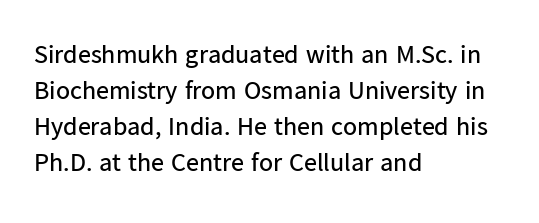
Q: Is the text bold? A: No.
Q: Is the text italic (slanted)? A: No, it is upright.
Q: Is the text underlined? A: No.
Q: How is the paragraph aligned? A: Left-aligned.
Q: Is the spacing between letters normal or unusually wide? A: Normal.
Q: Is the spacing between lines tight, normal or loose? A: Normal.
